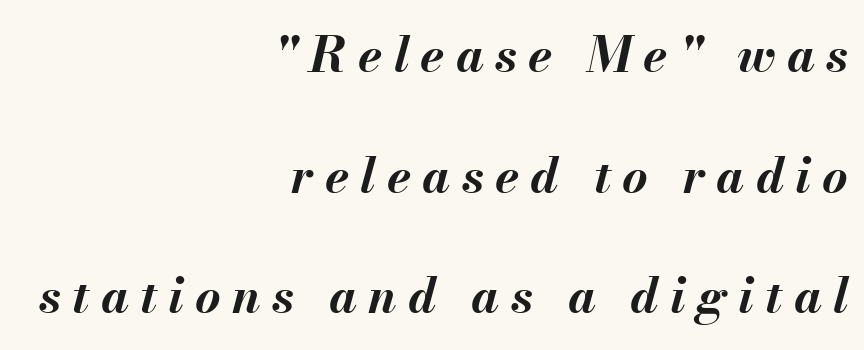
Does extra space separate the letters? Yes, quite a lot of it. Vertical spacing — loose. These lines are rendered in a variable-pitch font. Pretty heavy lettering here — definitely bold. Which margin do the lines hug? The right one — the left edge is uneven. Underline: absent.
